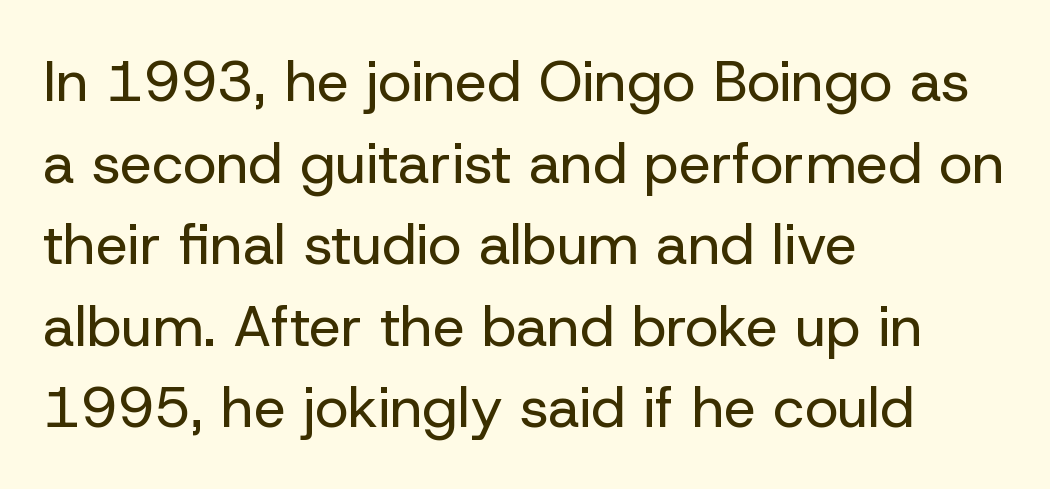
The image shows 57 px regular-weight sans-serif type, upright; set left-aligned, normal line spacing (1.43x), normal letter spacing, not underlined; low stroke contrast and a medium x-height.
